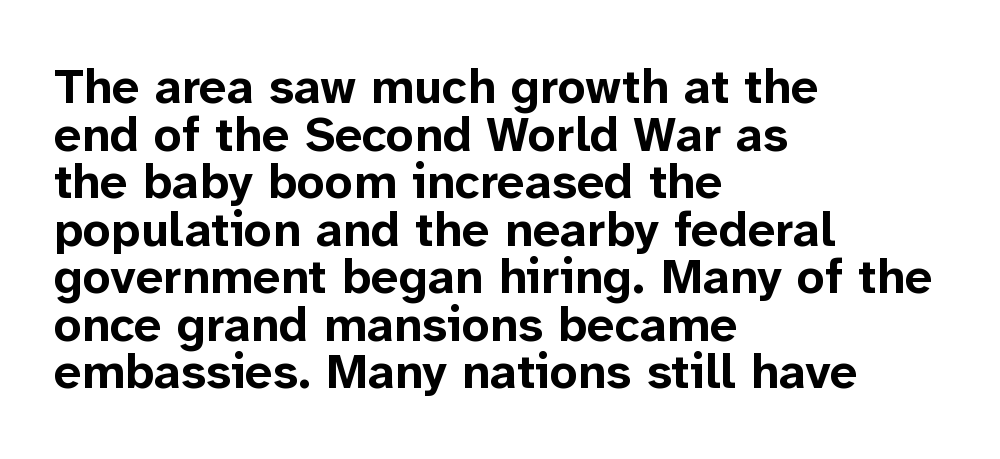
No feet cap the strokes, marking this as sans-serif type. Observe the ordinary spacing: letters are neighbours, not strangers. Each glyph is drawn with heavy, bold strokes. The designer dialed line spacing down below the default. These lines are rendered in a variable-pitch font.
